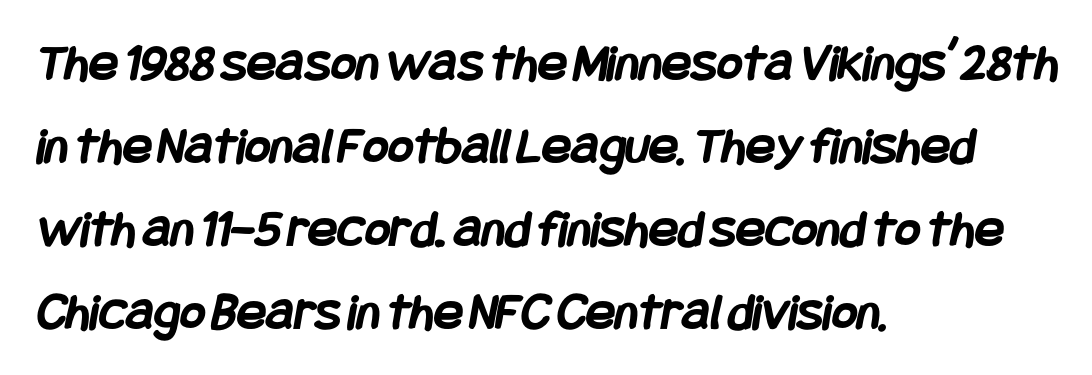
The image shows 54 px semibold, condensed sans-serif type; set left-aligned, normal line spacing (1.54x), normal letter spacing, not underlined; low stroke contrast and a large x-height.
